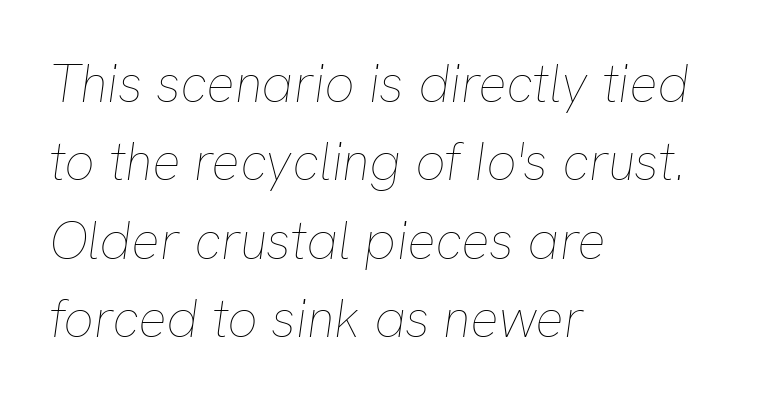
{"italic": "yes", "lean": "right", "slant_degrees": 8, "bold": "no", "weight": "thin", "width": "normal", "stroke_contrast": "low", "x_height": "medium", "monospaced": "no", "underline": "no", "align": "left", "line_spacing": "normal", "line_spacing_ratio": 1.48, "letter_spacing": "normal", "letter_spacing_em": 0.0, "glyph_px": 53}
